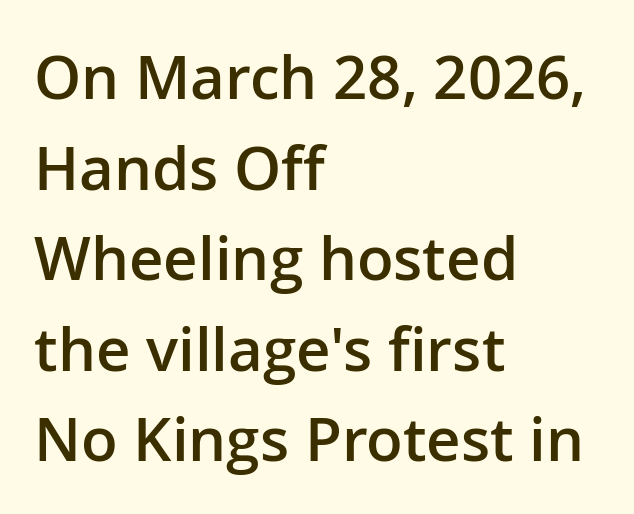
Q: Is the text bold? A: Semi-bold.
Q: Is the text italic (slanted)? A: No, it is upright.
Q: Is the typeface a serif or a sans-serif typeface? A: Sans-serif.
Q: Is the text underlined? A: No.
Q: How is the paragraph aligned? A: Left-aligned.
Q: Is the spacing between letters normal or unusually wide? A: Normal.
Q: Is the spacing between lines tight, normal or loose? A: Normal.
Q: Width (condensed, normal, or wide)? A: Normal.
Q: Stroke contrast? A: Low.
Q: x-height? A: Medium.
Q: Monospaced? A: No.
